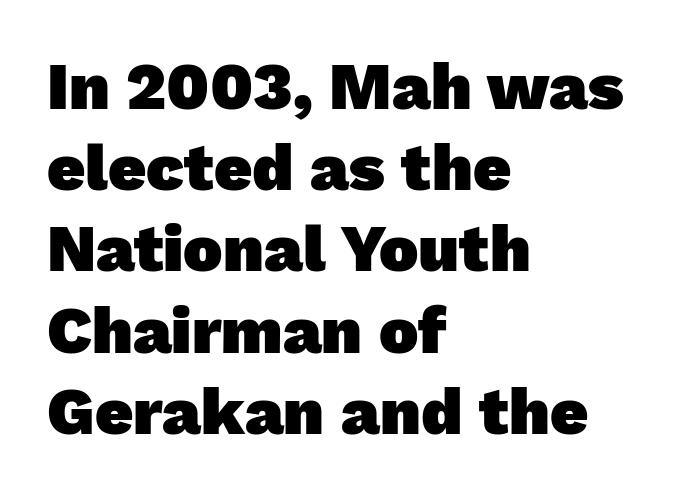
{"serif": "no", "bold": "yes", "weight": "heavy", "width": "normal", "stroke_contrast": "low", "x_height": "medium", "monospaced": "no", "underline": "no", "align": "left", "line_spacing_ratio": 1.23, "letter_spacing": "normal", "letter_spacing_em": 0.0, "glyph_px": 66}
